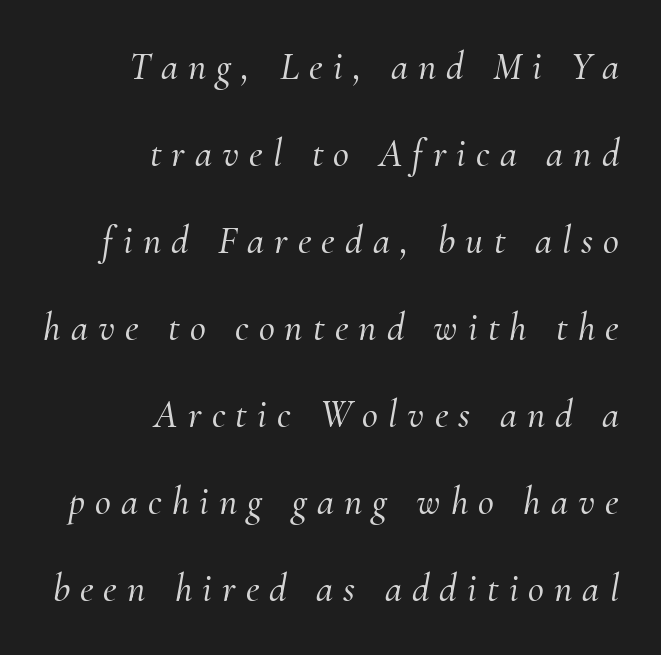
{"serif": "yes", "italic": "yes", "lean": "right", "slant_degrees": 10, "width": "normal", "stroke_contrast": "medium", "x_height": "small", "monospaced": "no", "underline": "no", "align": "right", "line_spacing": "loose", "line_spacing_ratio": 2.23, "letter_spacing": "wide", "letter_spacing_em": 0.26, "glyph_px": 39}
